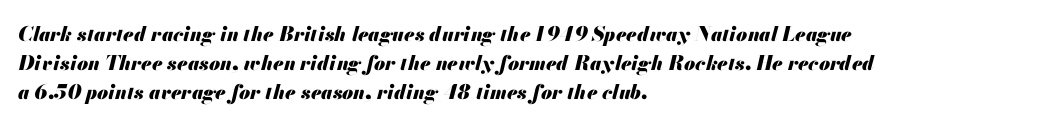
Where is the straight margin? On the left. Underlining? Definitely not there. Quick note: italic. Vertically, the passage feels balanced, rows spaced as you'd expect. These lines carry a lot of weight — the face is fully bold. The passage shown has conventional tracking throughout.
